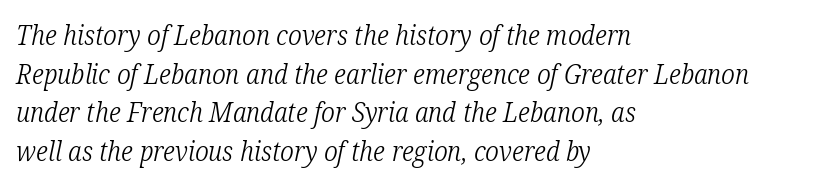
The image shows 27 px text type, italic (leaning right); set left-aligned, normal line spacing (1.43x), normal letter spacing, not underlined.
